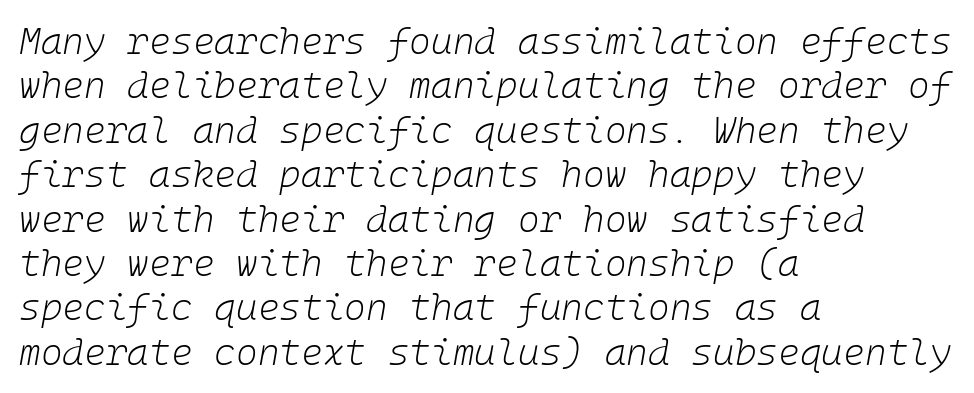
The image shows 37 px light type, italic (leaning right); set left-aligned, line spacing 1.2x, normal letter spacing, not underlined; low stroke contrast and a medium x-height.
